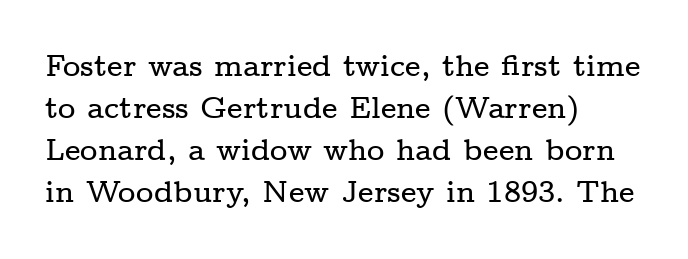
In CSS terms this would be text-align: left. The lines sit at an ordinary, default distance from one another. A typesetter would call this proportional, since set widths differ per character. The lettering stays uniformly vertical, giving the passage a roman look. The string is rendered with underlining switched off.
